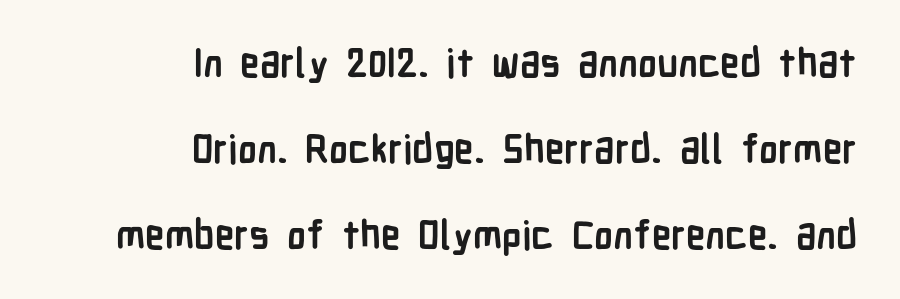
Q: Is the text bold? A: Yes.
Q: Is the text italic (slanted)? A: No, it is upright.
Q: Is the typeface a serif or a sans-serif typeface? A: Sans-serif.
Q: Is the text underlined? A: No.
Q: How is the paragraph aligned? A: Right-aligned.
Q: Is the spacing between letters normal or unusually wide? A: Normal.
Q: Is the spacing between lines tight, normal or loose? A: Loose.
Q: Width (condensed, normal, or wide)? A: Condensed.
Q: Stroke contrast? A: Low.
Q: x-height? A: Medium.
Q: Monospaced? A: No.
